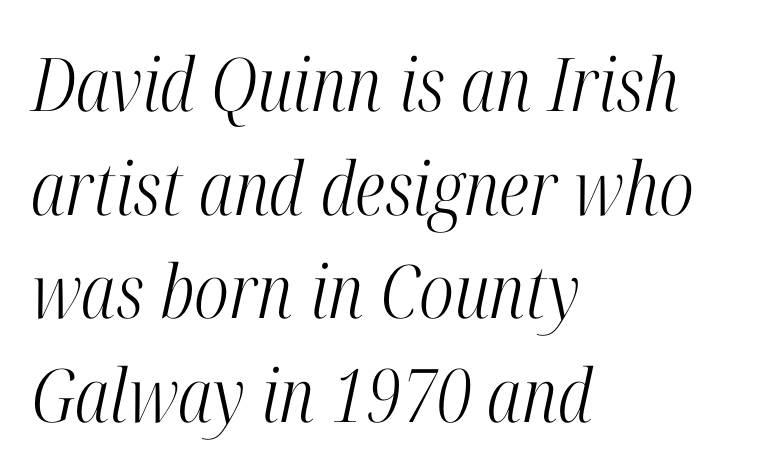
Q: Is the text bold? A: No.
Q: Is the text italic (slanted)? A: Yes, it leans right by about 12 degrees.
Q: Is the typeface a serif or a sans-serif typeface? A: Serif.
Q: Is the text underlined? A: No.
Q: How is the paragraph aligned? A: Left-aligned.
Q: Is the spacing between letters normal or unusually wide? A: Normal.
Q: Is the spacing between lines tight, normal or loose? A: Normal.
Q: Width (condensed, normal, or wide)? A: Condensed.
Q: Stroke contrast? A: High.
Q: x-height? A: Medium.
Q: Monospaced? A: No.
